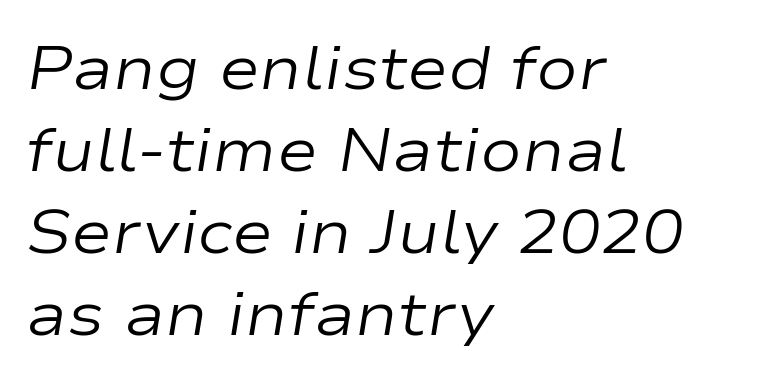
Q: Is the text bold? A: No.
Q: Is the text italic (slanted)? A: Yes, it leans right by about 9 degrees.
Q: Is the text underlined? A: No.
Q: How is the paragraph aligned? A: Left-aligned.
Q: Is the spacing between letters normal or unusually wide? A: Normal.
Q: Is the spacing between lines tight, normal or loose? A: Normal.
Q: Width (condensed, normal, or wide)? A: Wide.
Q: Stroke contrast? A: Low.
Q: x-height? A: Medium.
Q: Monospaced? A: No.
